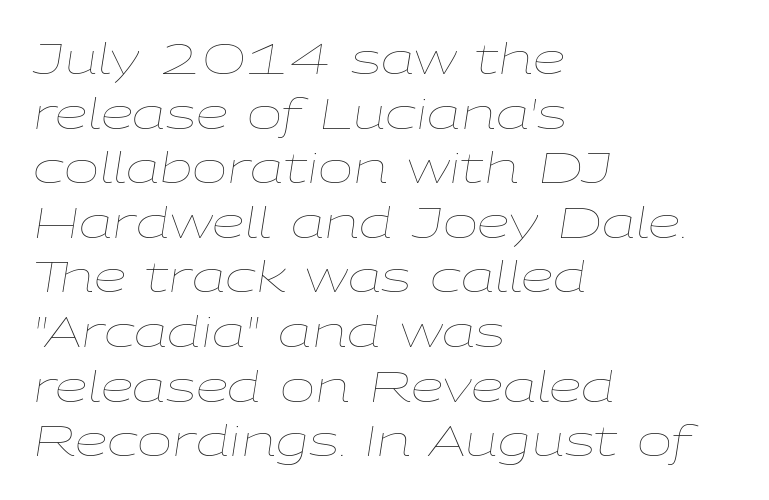
Horizontal alignment here is leftward, the default for most running prose. Rows of type keep a routine distance in the vertical direction. No extra tracking has been applied to these lines. The whole block is typeset with a tilt. A bare baseline throughout the passage.
